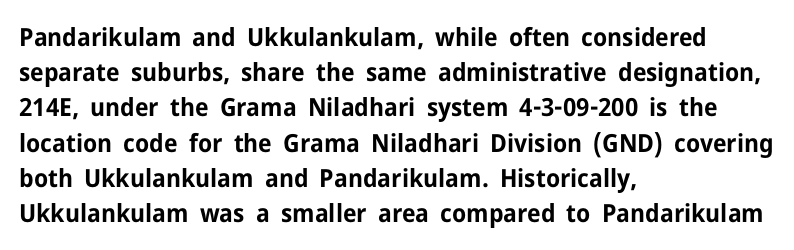
Here the glyphs are tracked normally, forming tight word shapes. Posture: upright roman. Plain, unruled lines of type. Leading matches the norm, producing a regular column.
